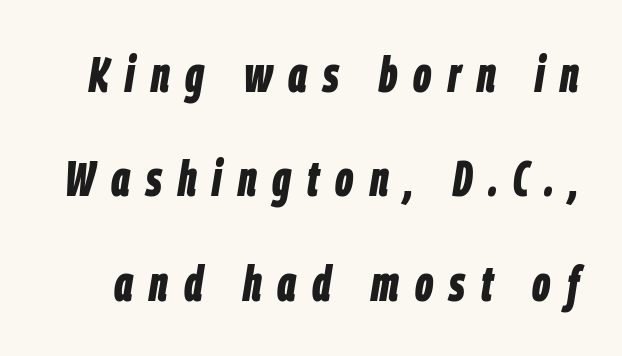
The image shows 50 px bold, condensed type, italic (leaning right); set loose line spacing (2.09x), unusually wide letter spacing (+0.32 em), not underlined; low stroke contrast and a large x-height.
